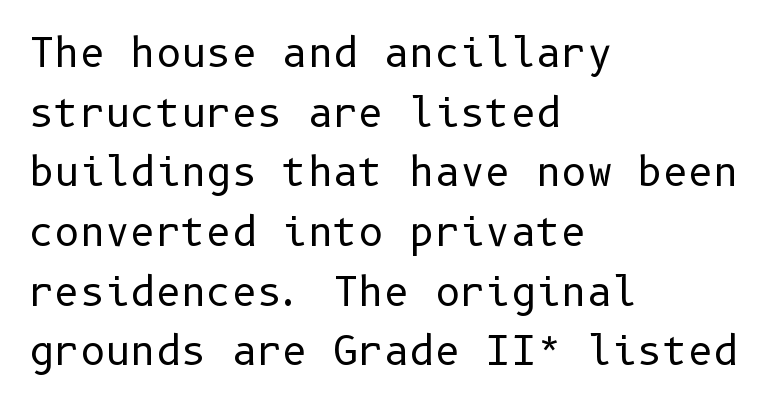
The image shows 39 px regular-weight sans-serif type, upright; set left-aligned, normal line spacing (1.53x), normal letter spacing, not underlined; low stroke contrast and a medium x-height.
